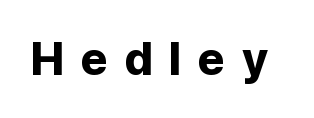
Decoration check: the copy has no underline. This is the regular roman posture of the typeface. The gaps between neighbouring characters are conspicuously large. Unlike a traditional serif, this face leaves its strokes unadorned. Emphasis by weight is at full strength: bold.
